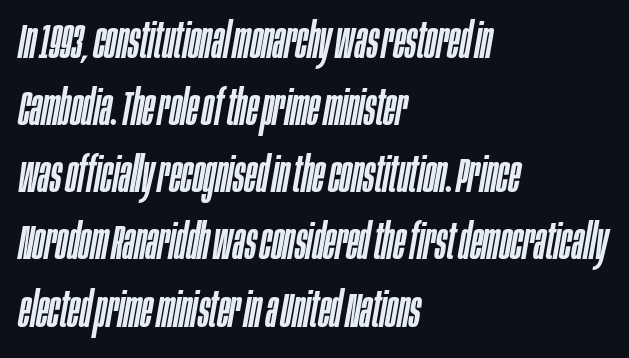
The space beneath each line is pristine and unruled. A typesetter would mark this as italic. This sample uses plain, unmodified letter spacing. You could not count columns in this text — the font is proportionally spaced. The rendering uses a moderate line-height, typical for paragraphs.
